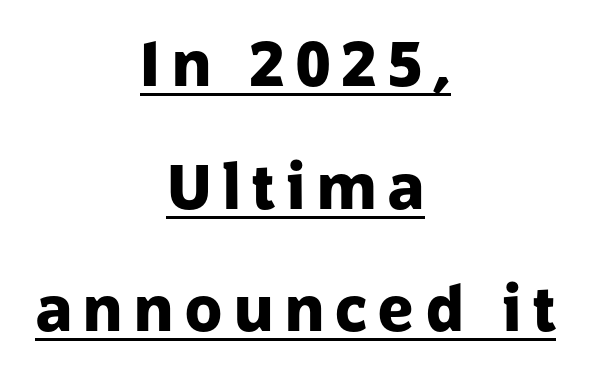
Q: Is the text bold? A: Yes.
Q: Is the text italic (slanted)? A: No, it is upright.
Q: Is the typeface a serif or a sans-serif typeface? A: Sans-serif.
Q: Is the text underlined? A: Yes.
Q: How is the paragraph aligned? A: Centered.
Q: Is the spacing between lines tight, normal or loose? A: Loose.
Q: Width (condensed, normal, or wide)? A: Normal.
Q: Stroke contrast? A: Low.
Q: x-height? A: Medium.
Q: Monospaced? A: No.
